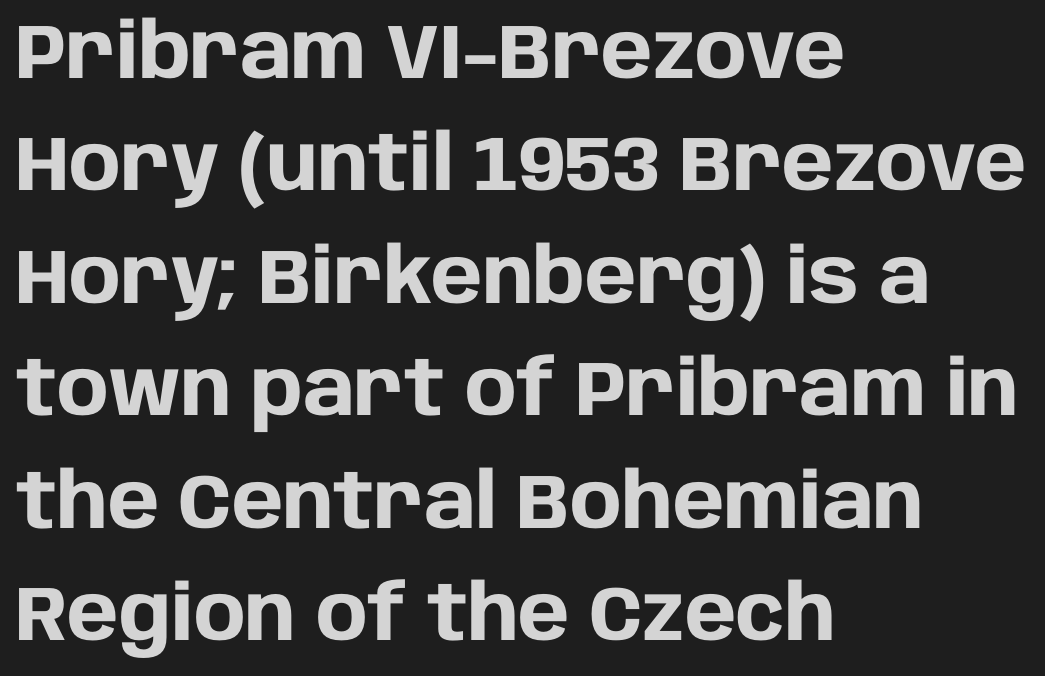
The image shows 77 px heavy sans-serif type, upright; set left-aligned, normal line spacing (1.46x), normal letter spacing, not underlined; low stroke contrast and a large x-height.
